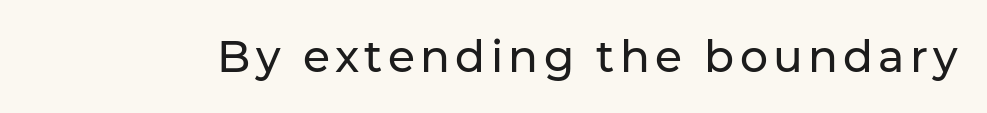
The rendering uses natural spacing where letterforms have individual widths. Font category for this specimen: sans-serif. These lines were composed using upright roman letters. Descender tails drop into unmarked territory.
